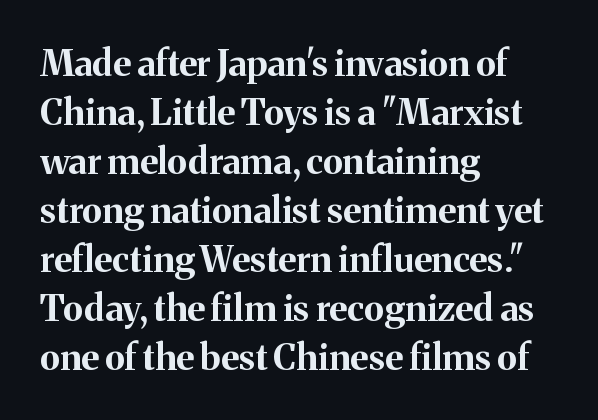
The image shows 36 px bold serif type, upright; set left-aligned, normal line spacing (1.36x), normal letter spacing, not underlined; medium stroke contrast and a medium x-height.
